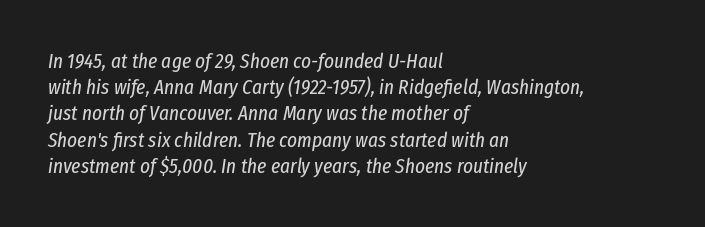
Q: Is the text bold? A: No.
Q: Is the text italic (slanted)? A: Yes, it leans right by about 8 degrees.
Q: Is the text underlined? A: No.
Q: How is the paragraph aligned? A: Left-aligned.
Q: Is the spacing between letters normal or unusually wide? A: Normal.
Q: Is the spacing between lines tight, normal or loose? A: Normal.
